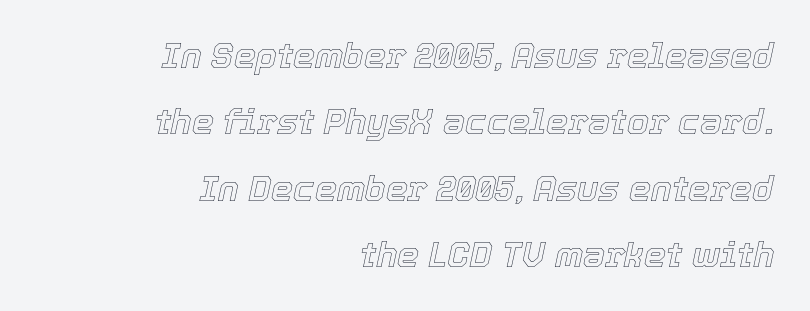
The image shows 35 px text type, italic (leaning right); set right-aligned, loose line spacing (1.9x), normal letter spacing, not underlined; a medium x-height.
